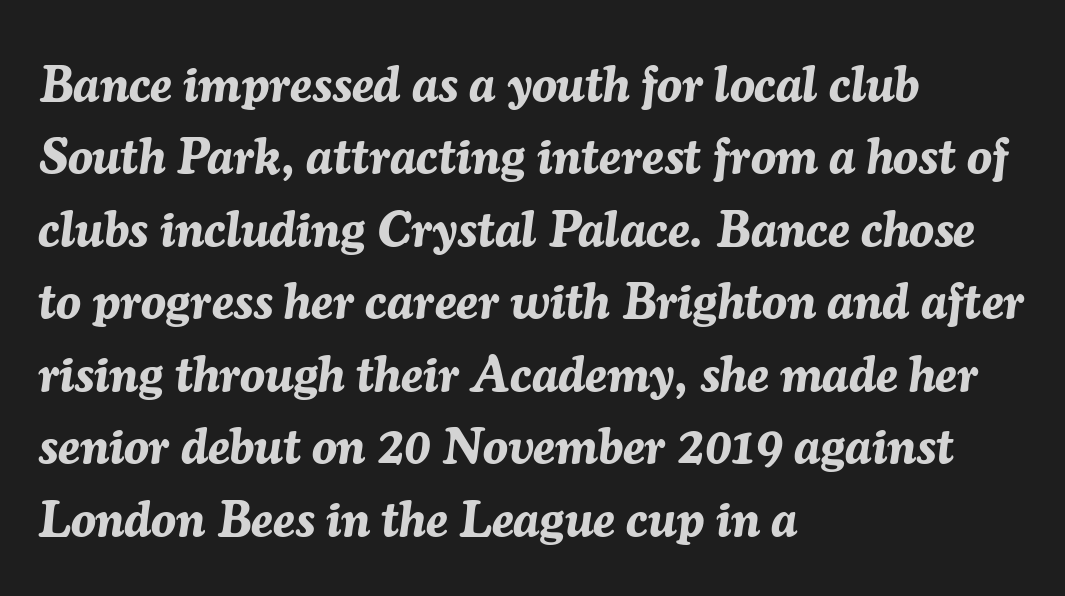
In terms of posture, this sample is oblique. These lines are rendered in a variable-pitch font. Descenders hang freely into open space. Plenty of ink on the page — the face is bold.
